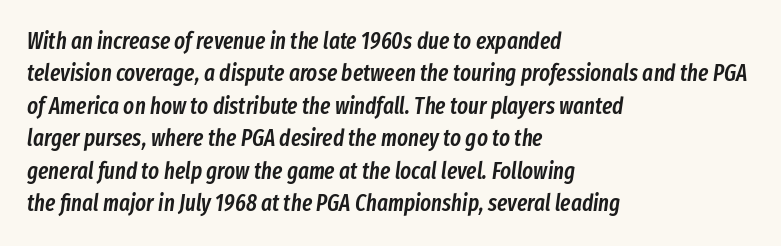
Q: Is the text bold? A: Semi-bold.
Q: Is the text italic (slanted)? A: Yes, it leans right by about 8 degrees.
Q: Is the text underlined? A: No.
Q: How is the paragraph aligned? A: Left-aligned.
Q: Is the spacing between letters normal or unusually wide? A: Normal.
Q: Is the spacing between lines tight, normal or loose? A: Normal.
